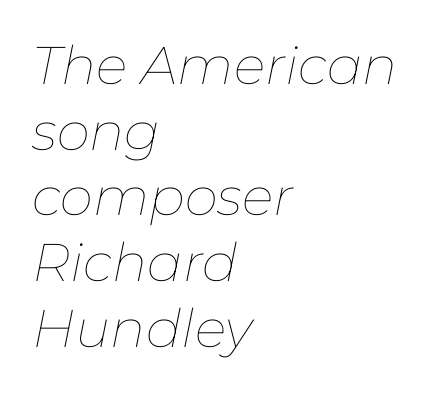
Q: Is the text bold? A: No.
Q: Is the text italic (slanted)? A: Yes, it leans right by about 11 degrees.
Q: Is the text underlined? A: No.
Q: How is the paragraph aligned? A: Left-aligned.
Q: Is the spacing between letters normal or unusually wide? A: Normal.
Q: Width (condensed, normal, or wide)? A: Normal.
Q: Stroke contrast? A: Low.
Q: x-height? A: Medium.
Q: Monospaced? A: No.
